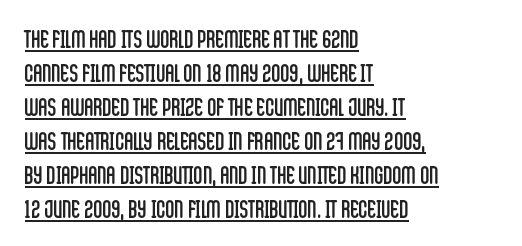
The cut favours lightness, reaching ordinary text weight at its darkest. The passage is arranged the way most books set body copy — flush left. Ordinary non-slanted type is in use. This sample carries an underscore along the baseline area.
